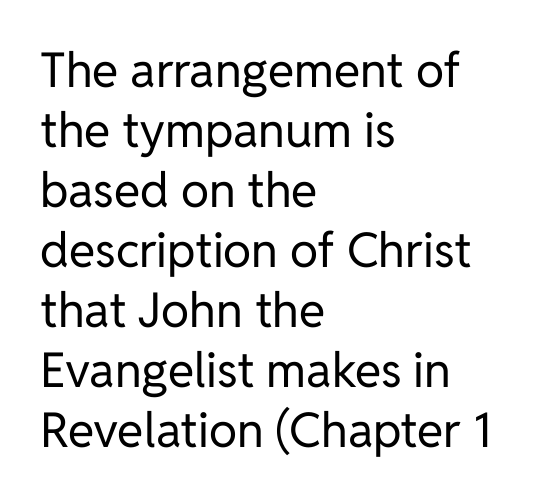
{"serif": "no", "italic": "no", "bold": "no", "weight": "regular", "width": "normal", "stroke_contrast": "low", "x_height": "medium", "monospaced": "no", "underline": "no", "align": "left", "line_spacing": "normal", "line_spacing_ratio": 1.25, "letter_spacing": "normal", "letter_spacing_em": 0.0, "glyph_px": 48}
